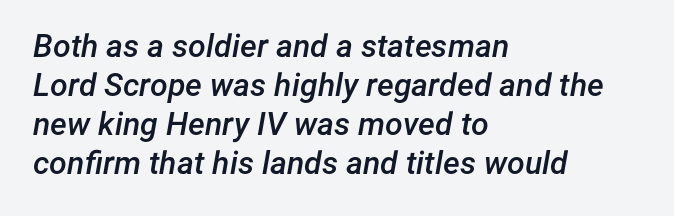
The image shows 32 px semibold type, italic (leaning right); set left-aligned, line spacing 1.22x, normal letter spacing, not underlined; low stroke contrast and a medium x-height.
